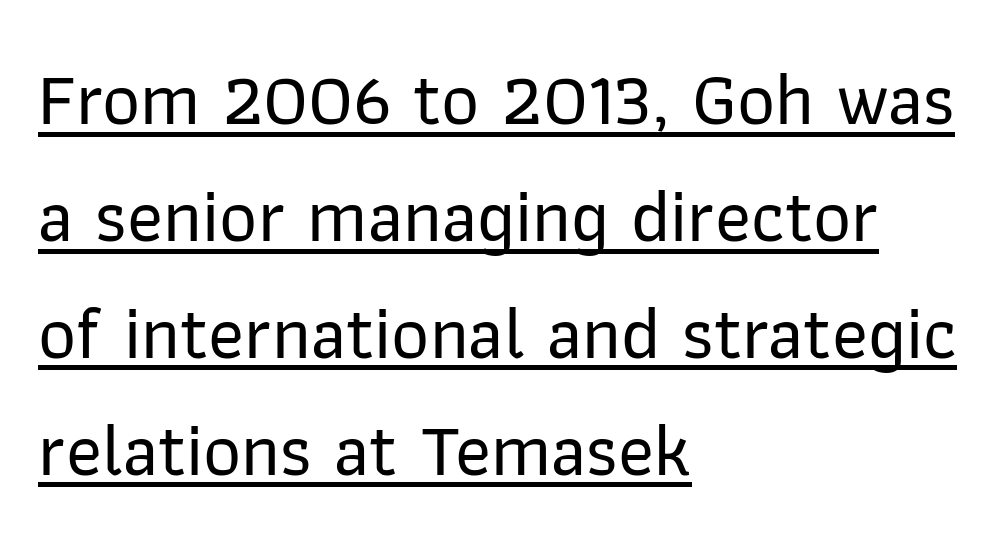
{"serif": "no", "italic": "no", "width": "normal", "stroke_contrast": "low", "x_height": "medium", "monospaced": "no", "underline": "yes", "align": "left", "line_spacing": "normal", "line_spacing_ratio": 1.58, "letter_spacing": "normal", "letter_spacing_em": 0.0, "glyph_px": 74}
